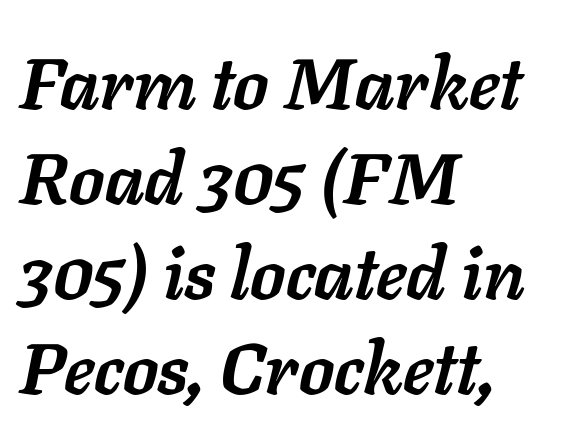
{"italic": "yes", "lean": "right", "slant_degrees": 11, "bold": "yes", "weight": "semibold", "width": "normal", "stroke_contrast": "low", "x_height": "medium", "monospaced": "no", "underline": "no", "align": "left", "line_spacing": "normal", "line_spacing_ratio": 1.32, "letter_spacing": "normal", "letter_spacing_em": 0.0, "glyph_px": 72}
